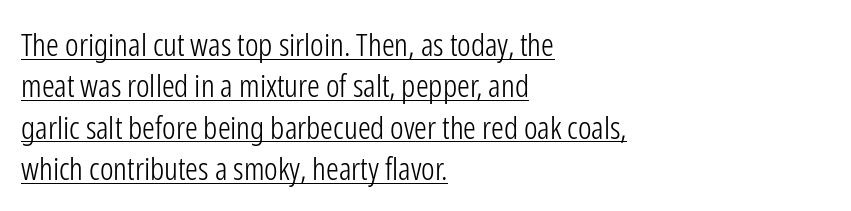
The image shows 32 px light, condensed sans-serif type, upright; set left-aligned, normal line spacing (1.29x), normal letter spacing, underlined; low stroke contrast and a medium x-height.
